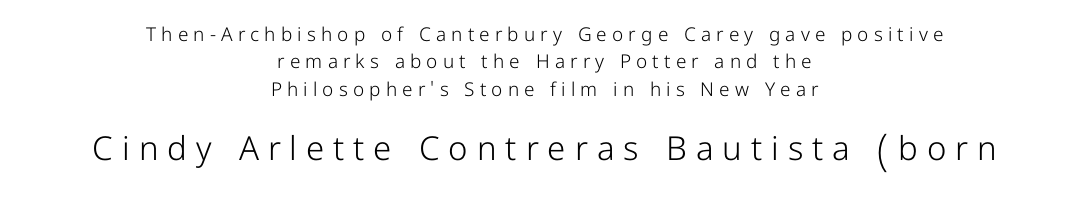
Q: Is the text bold? A: No.
Q: Is the text italic (slanted)? A: No, it is upright.
Q: Is the typeface a serif or a sans-serif typeface? A: Sans-serif.
Q: Is the text underlined? A: No.
Q: How is the paragraph aligned? A: Centered.
Q: Is the spacing between letters normal or unusually wide? A: Unusually wide.
Q: Is the spacing between lines tight, normal or loose? A: Normal.
Q: Which block of text is set in a larger size, the first (top) or the second (bottom)? A: The second (bottom) one.
Q: Width (condensed, normal, or wide)? A: Normal.
Q: Stroke contrast? A: Low.
Q: x-height? A: Medium.
Q: Monospaced? A: No.
